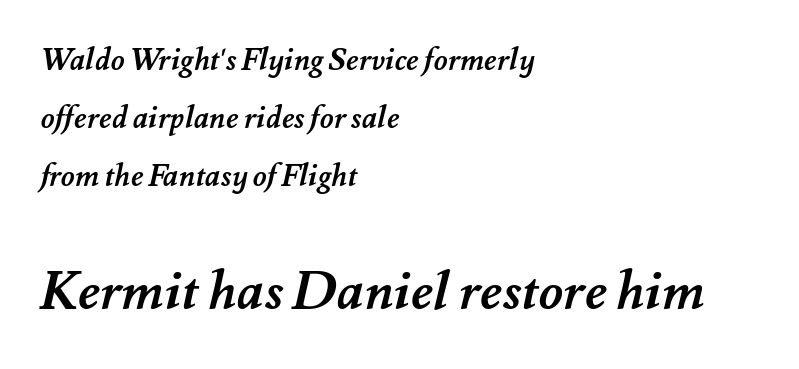
The image shows 53 px semibold type; set left-aligned, loose line spacing (1.94x), normal letter spacing, not underlined; the second (bottom) block is 1.77x larger; medium stroke contrast and a small x-height.
